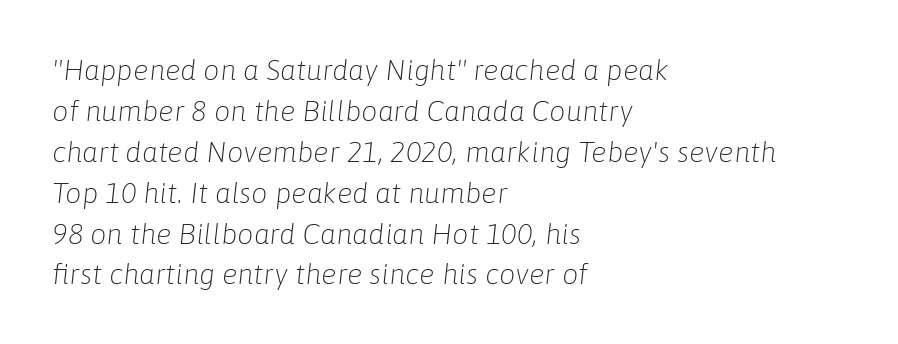
{"italic": "yes", "lean": "right", "slant_degrees": 6, "bold": "no", "weight": "light", "width": "normal", "stroke_contrast": "low", "x_height": "medium", "monospaced": "no", "underline": "no", "align": "left", "line_spacing": "normal", "line_spacing_ratio": 1.41, "letter_spacing": "normal", "letter_spacing_em": 0.0, "glyph_px": 29}
